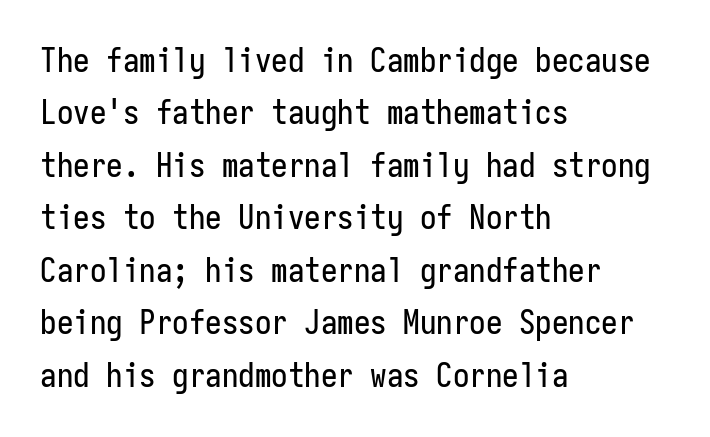
The image shows 33 px condensed sans-serif type, upright, monospaced; set left-aligned, normal line spacing (1.59x), normal letter spacing, not underlined; low stroke contrast and a medium x-height.
